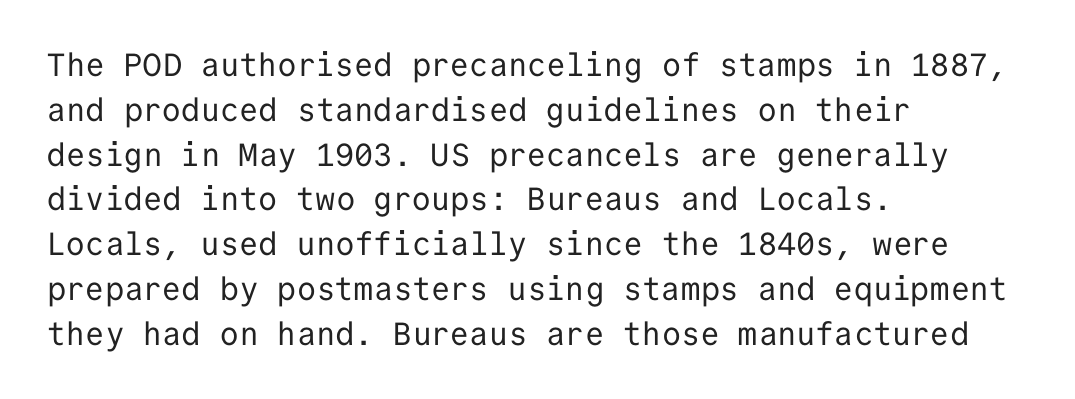
Q: Is the text bold? A: No.
Q: Is the text italic (slanted)? A: No, it is upright.
Q: Is the typeface a serif or a sans-serif typeface? A: Sans-serif.
Q: Is the text underlined? A: No.
Q: How is the paragraph aligned? A: Left-aligned.
Q: Is the spacing between letters normal or unusually wide? A: Normal.
Q: Is the spacing between lines tight, normal or loose? A: Normal.
Q: Width (condensed, normal, or wide)? A: Normal.
Q: Stroke contrast? A: Low.
Q: x-height? A: Medium.
Q: Monospaced? A: Yes.
